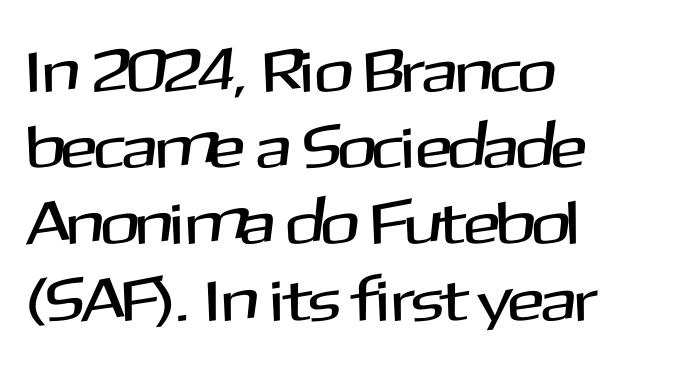
The image shows 61 px sans-serif type, upright; set left-aligned, normal line spacing (1.25x), normal letter spacing, not underlined; medium stroke contrast and a medium x-height.
